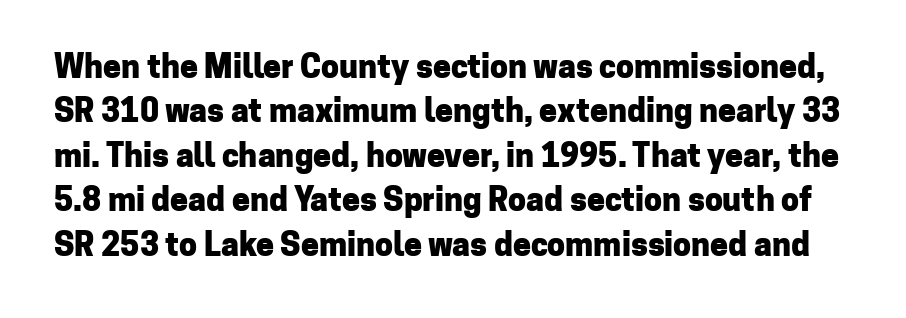
Descenders hang freely into open space. Does the leading feel generous? No, just average. Proportional: the letters do not fall into vertical columns. Letterform terminals end flat and unadorned throughout the passage.
